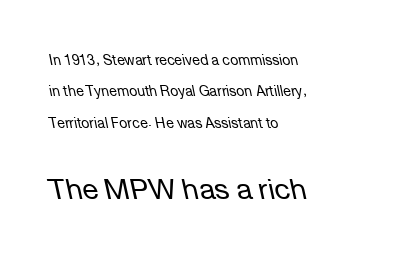
Q: Is the text bold? A: No.
Q: Is the text italic (slanted)? A: Yes, it leans left by about 12 degrees.
Q: Is the text underlined? A: No.
Q: How is the paragraph aligned? A: Left-aligned.
Q: Is the spacing between letters normal or unusually wide? A: Normal.
Q: Is the spacing between lines tight, normal or loose? A: Loose.
Q: Which block of text is set in a larger size, the first (top) or the second (bottom)? A: The second (bottom) one.
Q: Width (condensed, normal, or wide)? A: Normal.
Q: Stroke contrast? A: Low.
Q: x-height? A: Medium.
Q: Monospaced? A: No.
